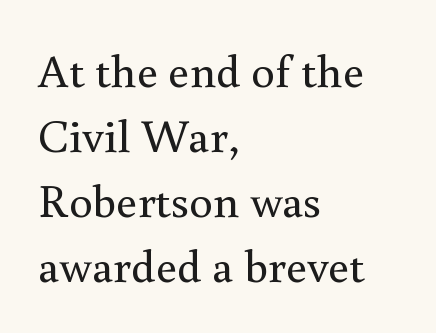
Q: Is the text bold? A: No.
Q: Is the text italic (slanted)? A: No, it is upright.
Q: Is the typeface a serif or a sans-serif typeface? A: Serif.
Q: Is the text underlined? A: No.
Q: How is the paragraph aligned? A: Left-aligned.
Q: Is the spacing between letters normal or unusually wide? A: Normal.
Q: Is the spacing between lines tight, normal or loose? A: Normal.
Q: Width (condensed, normal, or wide)? A: Normal.
Q: Stroke contrast? A: Medium.
Q: x-height? A: Small.
Q: Monospaced? A: No.
